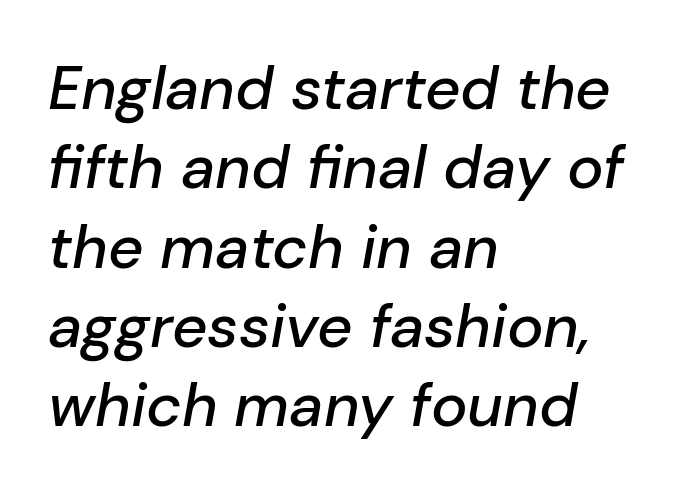
The image shows 61 px text type, italic (leaning right); set left-aligned, normal line spacing (1.3x), normal letter spacing, not underlined; low stroke contrast and a medium x-height.
